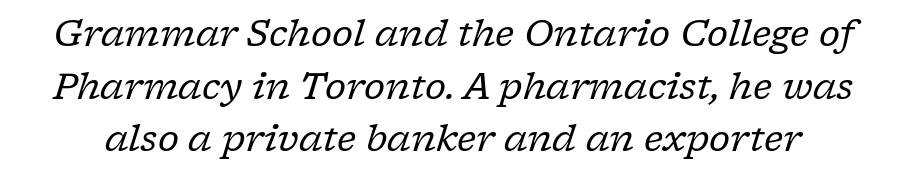
Typographically, this falls in the serif category. Summary of weight: not heavy and not bold. Is the letter spacing exaggerated? No — it looks like the ordinary default. The area under the type is left untouched. The rows are spaced the way most documents space them.
